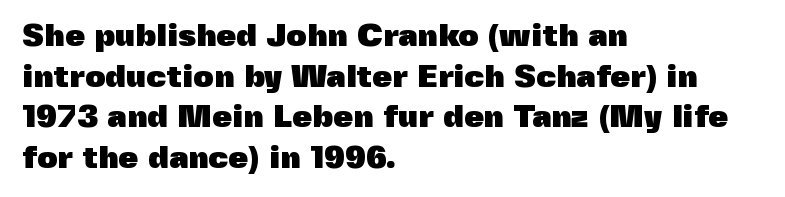
Q: Is the text bold? A: Yes.
Q: Is the text italic (slanted)? A: No, it is upright.
Q: Is the typeface a serif or a sans-serif typeface? A: Sans-serif.
Q: Is the text underlined? A: No.
Q: How is the paragraph aligned? A: Left-aligned.
Q: Is the spacing between letters normal or unusually wide? A: Normal.
Q: Is the spacing between lines tight, normal or loose? A: Normal.
Q: Width (condensed, normal, or wide)? A: Normal.
Q: x-height? A: Medium.
Q: Monospaced? A: No.
